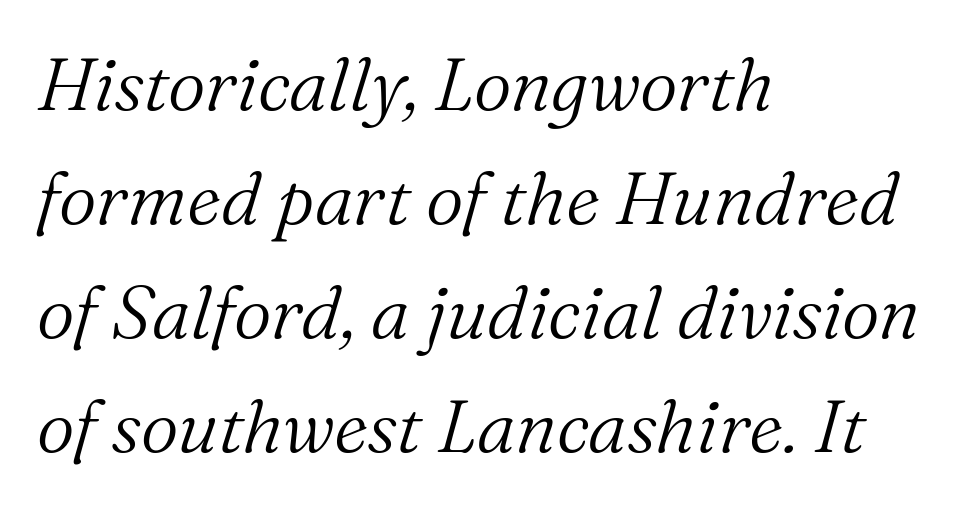
The image shows 74 px light serif type, italic (leaning right); set left-aligned, normal line spacing (1.54x), normal letter spacing, not underlined; medium stroke contrast and a medium x-height.
